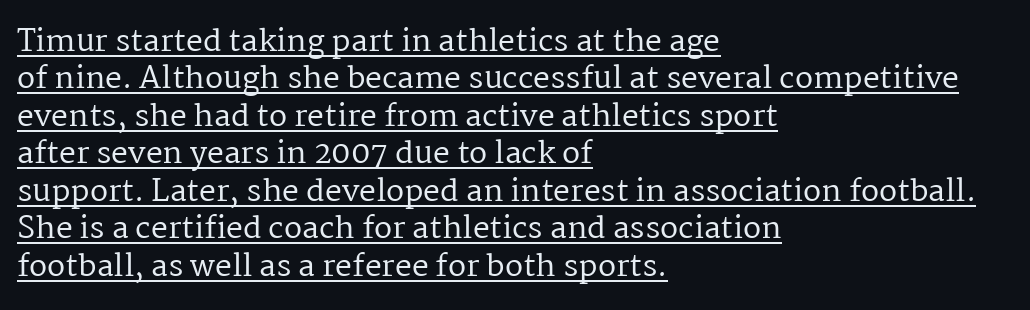
Q: Is the text bold? A: No.
Q: Is the text italic (slanted)? A: No, it is upright.
Q: Is the typeface a serif or a sans-serif typeface? A: Serif.
Q: Is the text underlined? A: Yes.
Q: How is the paragraph aligned? A: Left-aligned.
Q: Is the spacing between letters normal or unusually wide? A: Normal.
Q: Is the spacing between lines tight, normal or loose? A: Normal.
Q: Width (condensed, normal, or wide)? A: Normal.
Q: Stroke contrast? A: Medium.
Q: x-height? A: Medium.
Q: Monospaced? A: No.
